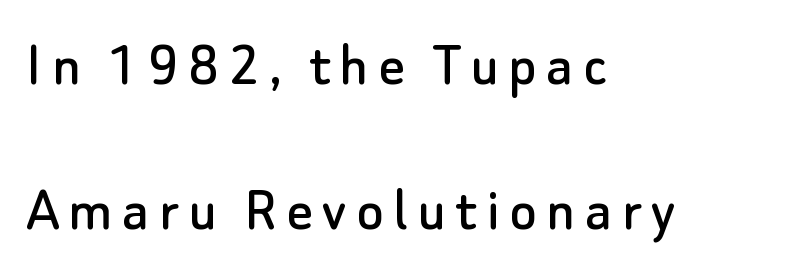
{"serif": "no", "italic": "no", "width": "normal", "stroke_contrast": "low", "x_height": "small", "monospaced": "no", "underline": "no", "align": "left", "line_spacing": "loose", "line_spacing_ratio": 2.27, "glyph_px": 64}
